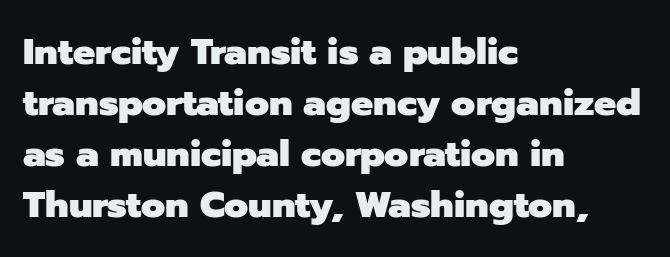
The image shows 37 px heavy sans-serif type, upright; set left-aligned, normal line spacing (1.38x), normal letter spacing, not underlined; low stroke contrast and a medium x-height.
